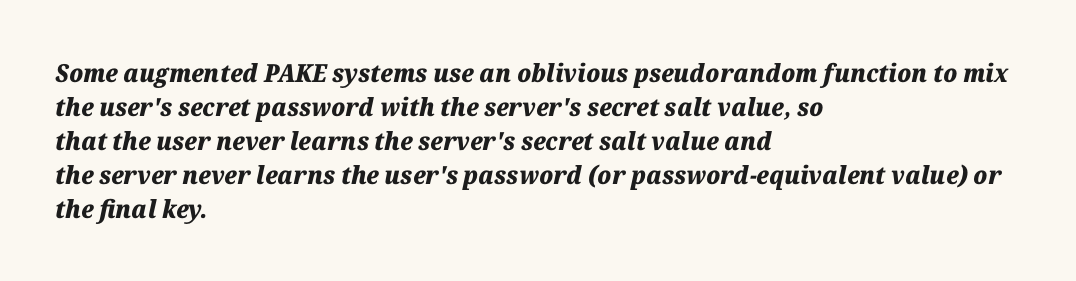
Quick note: underline off. This sample uses plain, unmodified letter spacing. The lines are quadded left. One glance says typical: line gaps are just what's usual. The text carries the slant typical of an italic or oblique font. Heavy, bold letterforms.
